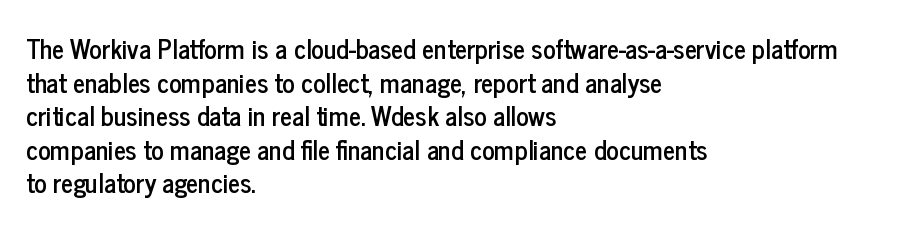
{"italic": "no", "underline": "no", "align": "left", "line_spacing": "normal", "line_spacing_ratio": 1.29, "letter_spacing": "normal", "letter_spacing_em": 0.0, "glyph_px": 26}
